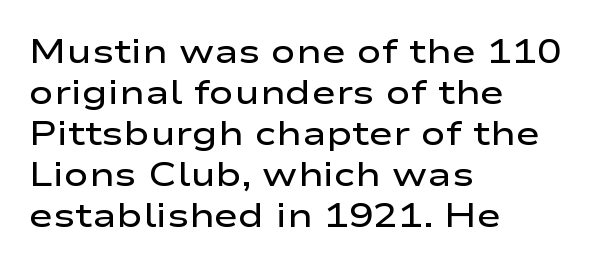
{"serif": "no", "italic": "no", "bold": "semi", "weight": "semibold", "width": "wide", "stroke_contrast": "low", "x_height": "medium", "monospaced": "no", "underline": "no", "align": "left", "line_spacing_ratio": 1.24, "letter_spacing": "normal", "letter_spacing_em": 0.0, "glyph_px": 33}
